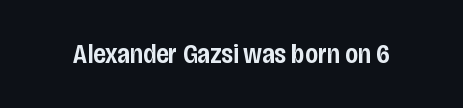
Q: Is the text bold? A: Semi-bold.
Q: Is the text italic (slanted)? A: No, it is upright.
Q: Is the text underlined? A: No.
Q: Is the spacing between letters normal or unusually wide? A: Normal.
